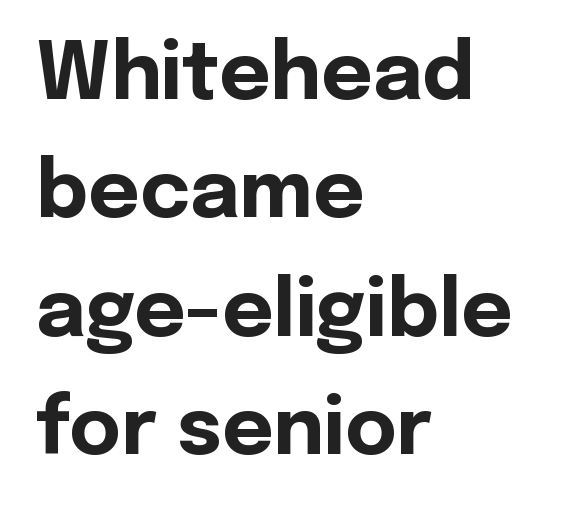
Characters follow at the spacing the type designer built in. Character widths vary here, with narrow letters taking less room than wide ones. Check the space under the baseline: it is left empty. In terms of letterform style, serifs are entirely absent. Strong, thick strokes mark this as bold type.
